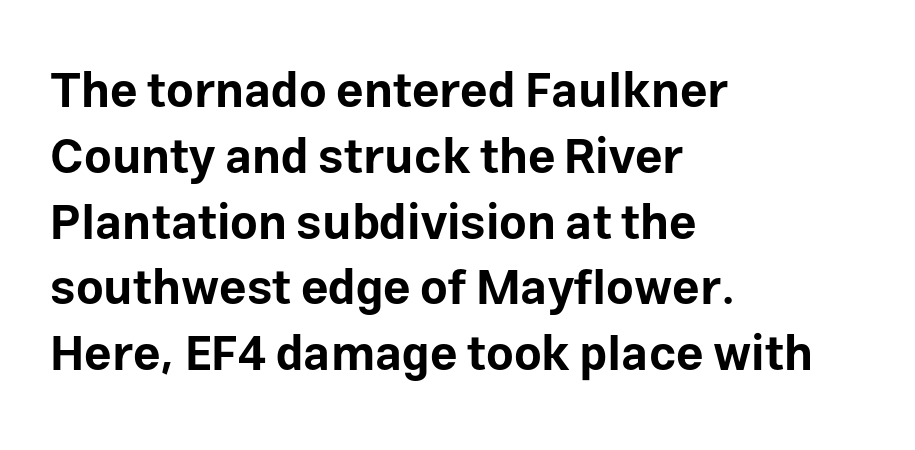
{"serif": "no", "italic": "no", "bold": "yes", "weight": "bold", "width": "normal", "stroke_contrast": "low", "x_height": "medium", "monospaced": "no", "underline": "no", "align": "left", "line_spacing": "normal", "line_spacing_ratio": 1.37, "letter_spacing": "normal", "letter_spacing_em": 0.0, "glyph_px": 48}
